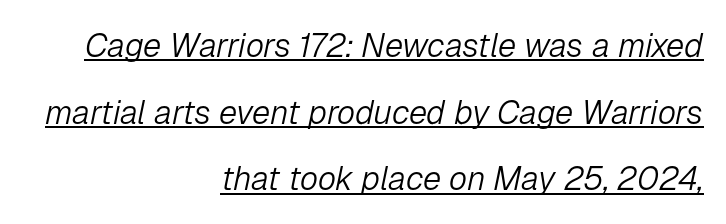
{"italic": "yes", "lean": "right", "slant_degrees": 12, "bold": "no", "weight": "light", "width": "normal", "stroke_contrast": "low", "x_height": "medium", "monospaced": "no", "underline": "yes", "align": "right", "line_spacing": "loose", "line_spacing_ratio": 2.02, "letter_spacing": "normal", "letter_spacing_em": 0.0, "glyph_px": 33}
